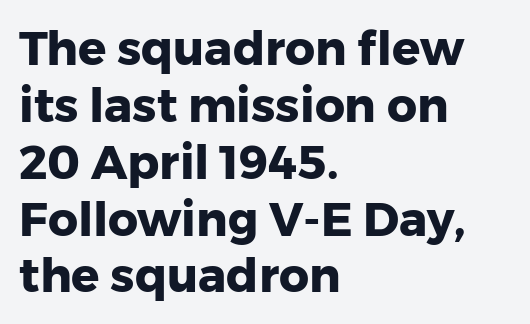
The image shows 47 px heavy sans-serif type, upright; set left-aligned, line spacing 1.21x, normal letter spacing, not underlined; low stroke contrast and a medium x-height.
